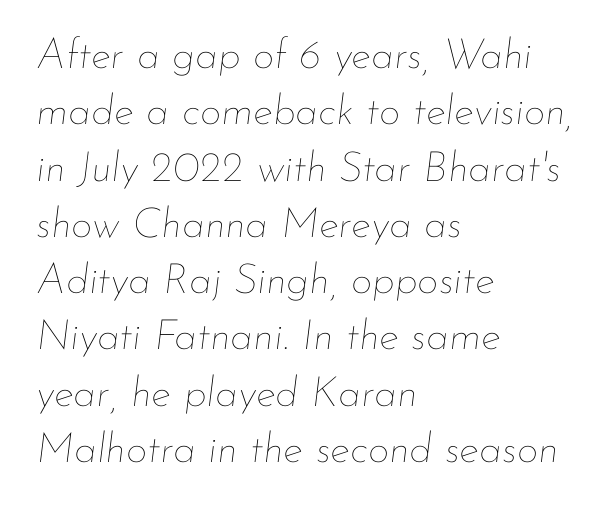
The image shows 42 px thin type, italic (leaning right); set left-aligned, normal line spacing (1.34x), normal letter spacing, not underlined; low stroke contrast and a small x-height.
